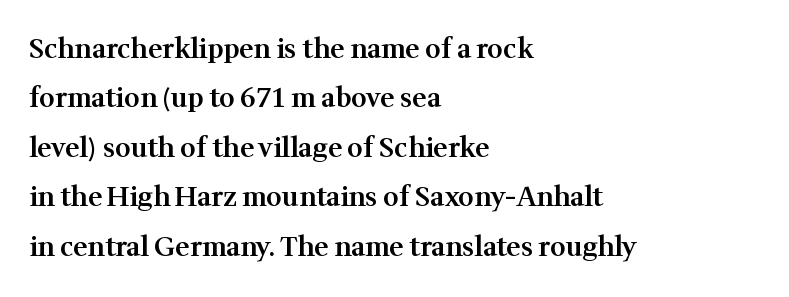
{"italic": "no", "bold": "semi", "underline": "no", "align": "left", "line_spacing_ratio": 1.83, "letter_spacing": "normal", "letter_spacing_em": 0.0, "glyph_px": 27}
